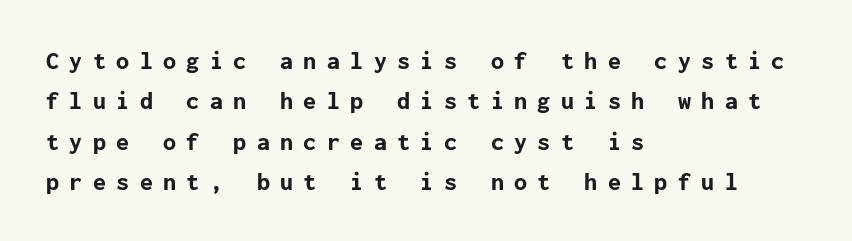
Q: Is the text bold? A: Yes.
Q: Is the text italic (slanted)? A: No, it is upright.
Q: Is the text underlined? A: No.
Q: How is the paragraph aligned? A: Left-aligned.
Q: Is the spacing between letters normal or unusually wide? A: Unusually wide.
Q: Is the spacing between lines tight, normal or loose? A: Normal.
